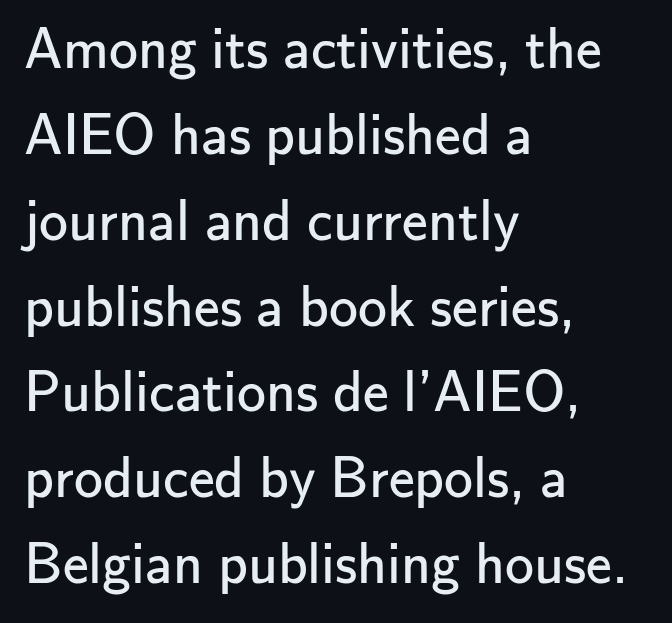
{"serif": "no", "italic": "no", "bold": "no", "weight": "regular", "width": "normal", "stroke_contrast": "low", "x_height": "small", "monospaced": "no", "underline": "no", "align": "left", "line_spacing": "normal", "line_spacing_ratio": 1.48, "letter_spacing": "normal", "letter_spacing_em": 0.0, "glyph_px": 58}
